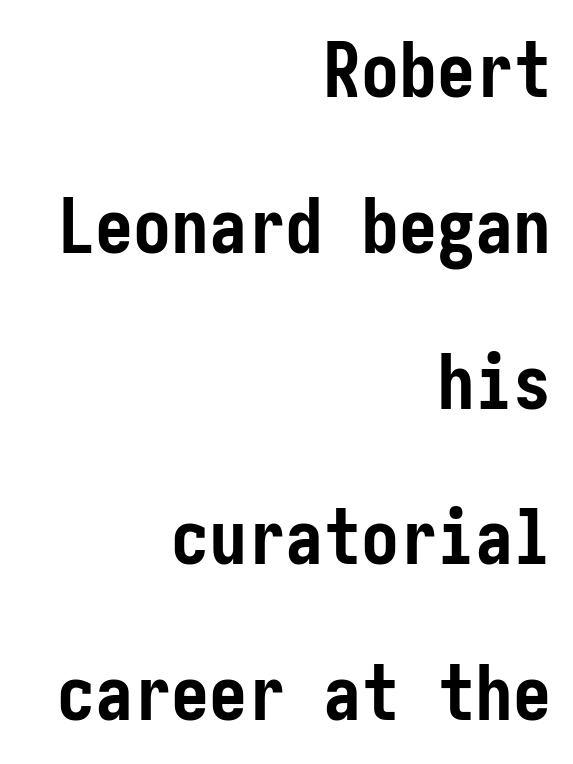
{"serif": "no", "italic": "no", "bold": "yes", "weight": "semibold", "width": "condensed", "stroke_contrast": "low", "x_height": "medium", "underline": "no", "align": "right", "line_spacing": "loose", "line_spacing_ratio": 2.05, "letter_spacing": "normal", "letter_spacing_em": 0.0, "glyph_px": 76}
